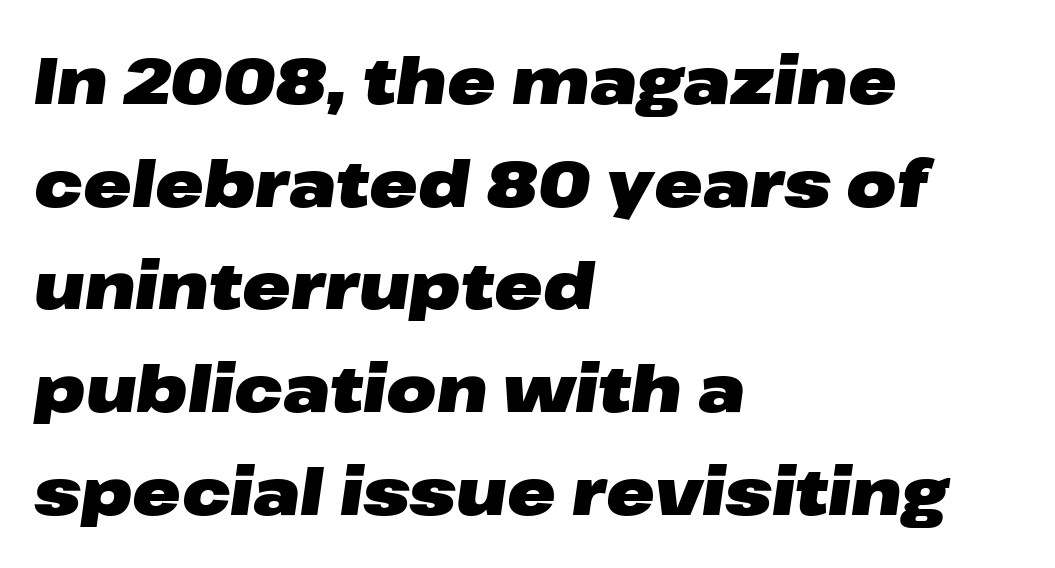
{"italic": "yes", "lean": "right", "slant_degrees": 8, "bold": "yes", "weight": "heavy", "width": "wide", "stroke_contrast": "low", "x_height": "medium", "monospaced": "no", "underline": "no", "align": "left", "line_spacing": "normal", "line_spacing_ratio": 1.58, "letter_spacing": "normal", "letter_spacing_em": 0.0, "glyph_px": 65}
